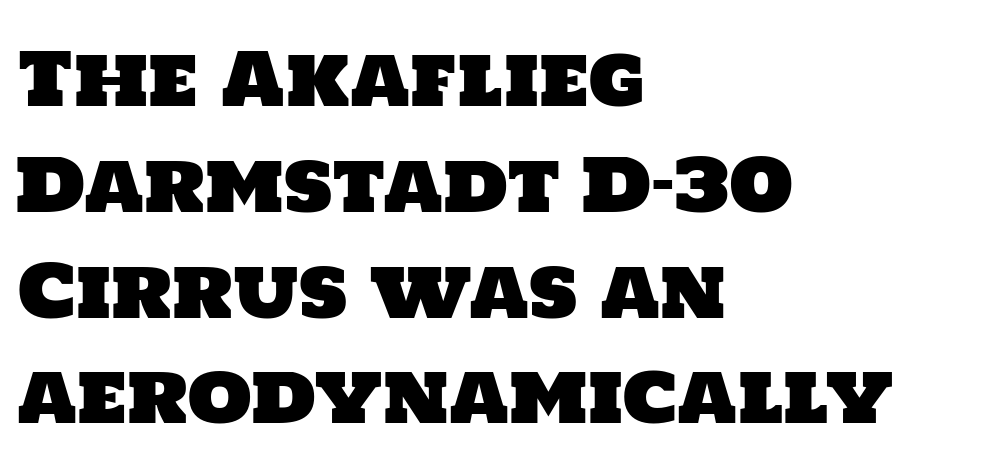
{"serif": "no", "width": "normal", "stroke_contrast": "low", "x_height": "large", "monospaced": "no", "underline": "no", "align": "left", "line_spacing": "normal", "line_spacing_ratio": 1.43, "letter_spacing": "normal", "letter_spacing_em": 0.0, "glyph_px": 74}
